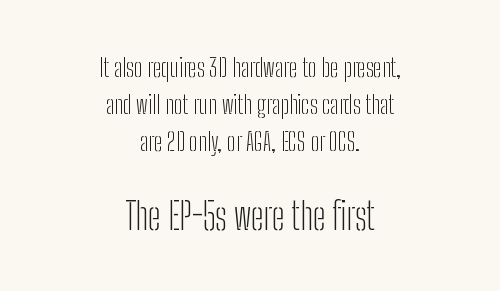
The image shows 37 px light, condensed sans-serif type, upright; set centered, normal line spacing (1.49x), normal letter spacing, not underlined; the second (bottom) block is 1.48x larger; low stroke contrast and a medium x-height.
